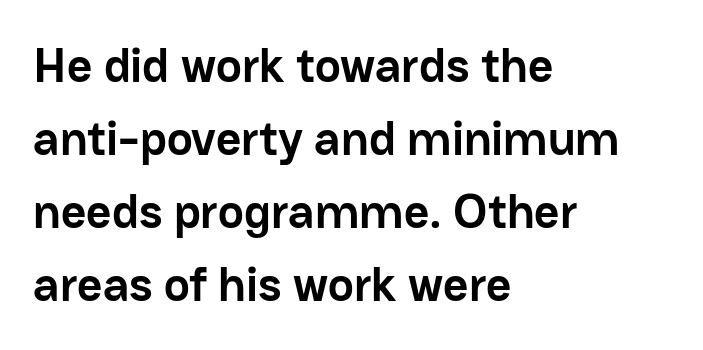
Q: Is the text bold? A: Yes.
Q: Is the text italic (slanted)? A: No, it is upright.
Q: Is the typeface a serif or a sans-serif typeface? A: Sans-serif.
Q: Is the text underlined? A: No.
Q: How is the paragraph aligned? A: Left-aligned.
Q: Is the spacing between letters normal or unusually wide? A: Normal.
Q: Is the spacing between lines tight, normal or loose? A: Normal.
Q: Width (condensed, normal, or wide)? A: Normal.
Q: Stroke contrast? A: Low.
Q: x-height? A: Medium.
Q: Monospaced? A: No.
